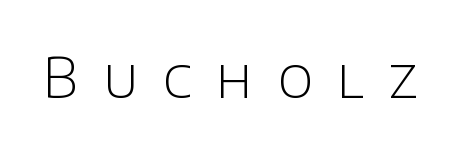
{"serif": "no", "italic": "no", "bold": "no", "weight": "light", "width": "normal", "stroke_contrast": "low", "x_height": "large", "monospaced": "no", "underline": "no", "letter_spacing": "wide", "letter_spacing_em": 0.46, "glyph_px": 54}
